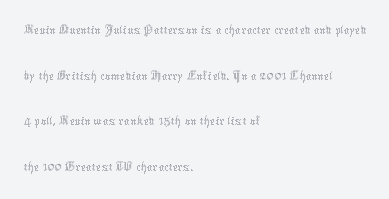
The image shows 29 px thin type, upright; set left-aligned, normal line spacing (1.57x), normal letter spacing, not underlined; medium stroke contrast and a medium x-height.
